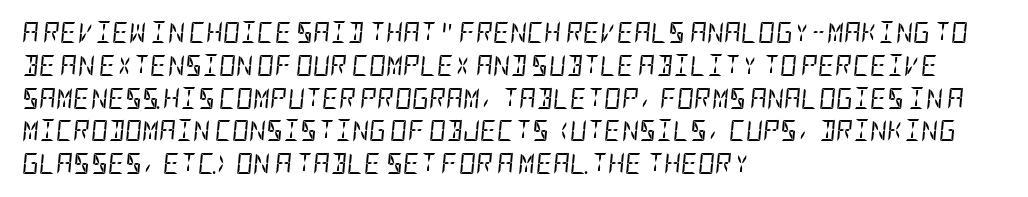
Q: Is the text bold? A: No.
Q: Is the text italic (slanted)? A: Yes, it leans right by about 5 degrees.
Q: Is the text underlined? A: No.
Q: How is the paragraph aligned? A: Left-aligned.
Q: Is the spacing between letters normal or unusually wide? A: Normal.
Q: Is the spacing between lines tight, normal or loose? A: Normal.
